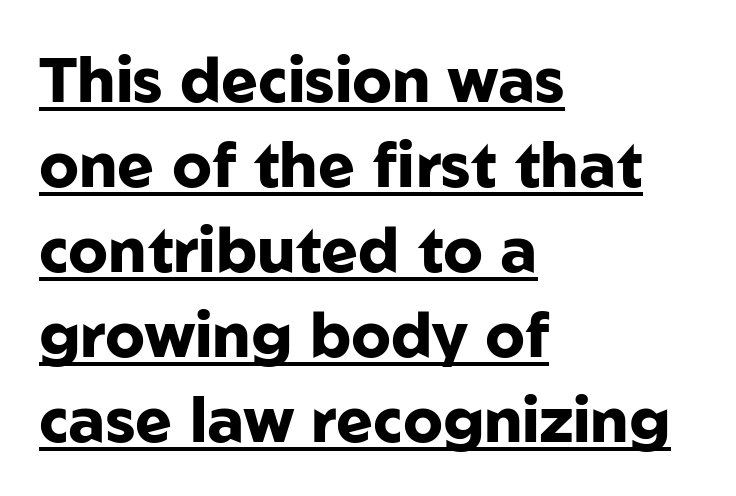
Note the varied advance widths — an 'i' is clearly narrower than an 'm'. A continuous stroke trails under the words, as in a hyperlink. The setting favours the left margin, as ordinary paragraphs usually do. Posture: vertical. Regular leading.
